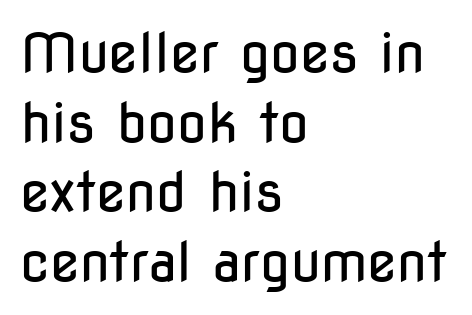
The foot of each line stays bare and open. The typesetter chose a ragged-right arrangement here. Unlike italic type, these characters show no tilt at all. The font sits on the lighter half of the weight spectrum, regular included. Is this a fixed-width face? No — the glyphs have proportional, varying widths.
